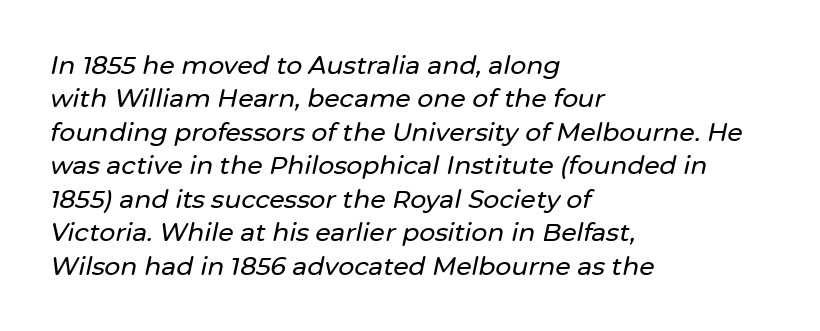
{"italic": "yes", "lean": "right", "slant_degrees": 12, "underline": "no", "align": "left", "line_spacing": "normal", "line_spacing_ratio": 1.34, "letter_spacing": "normal", "letter_spacing_em": 0.0, "glyph_px": 25}
